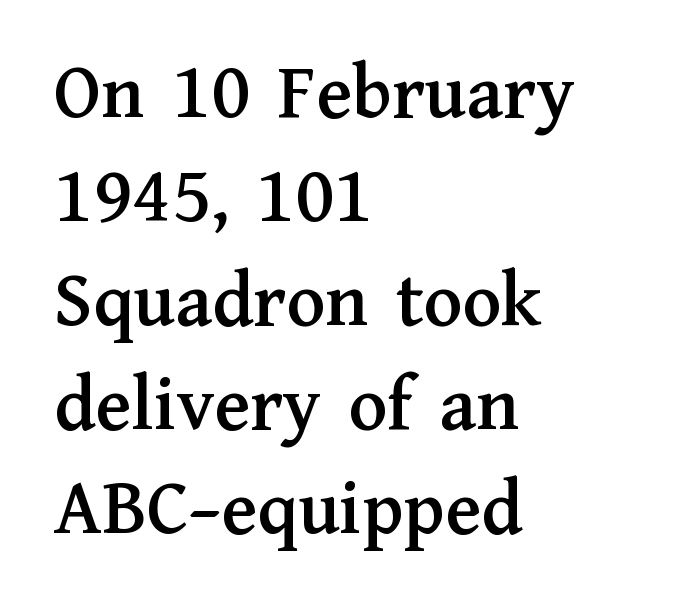
Q: Is the text italic (slanted)? A: No, it is upright.
Q: Is the typeface a serif or a sans-serif typeface? A: Serif.
Q: Is the text underlined? A: No.
Q: How is the paragraph aligned? A: Left-aligned.
Q: Is the spacing between letters normal or unusually wide? A: Normal.
Q: Is the spacing between lines tight, normal or loose? A: Normal.
Q: Width (condensed, normal, or wide)? A: Normal.
Q: Stroke contrast? A: Medium.
Q: x-height? A: Medium.
Q: Monospaced? A: No.
